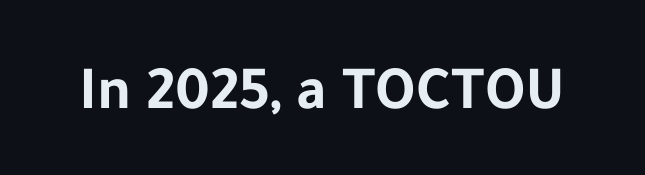
The glyphs are unaccompanied by any horizontal stroke below them. You'd pick this weight for a headline — it's a proper bold. The rendering keeps characters at their native spacing. Note: no serifs on the glyphs. Tall strokes in this sample are plumb rather than angled. This sample has the flowing, uneven cadence of proportional lettering.
